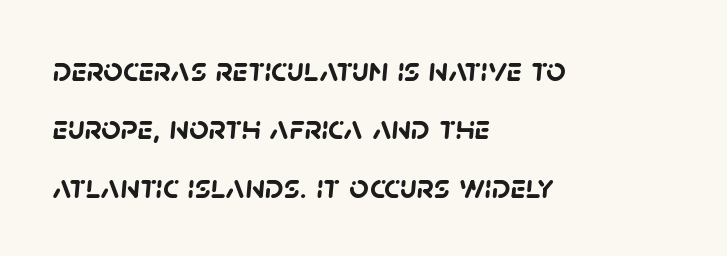
{"serif": "no", "bold": "yes", "weight": "semibold", "width": "normal", "stroke_contrast": "low", "x_height": "large", "monospaced": "no", "underline": "no", "align": "left", "line_spacing_ratio": 1.72, "letter_spacing": "normal", "letter_spacing_em": 0.0, "glyph_px": 34}
